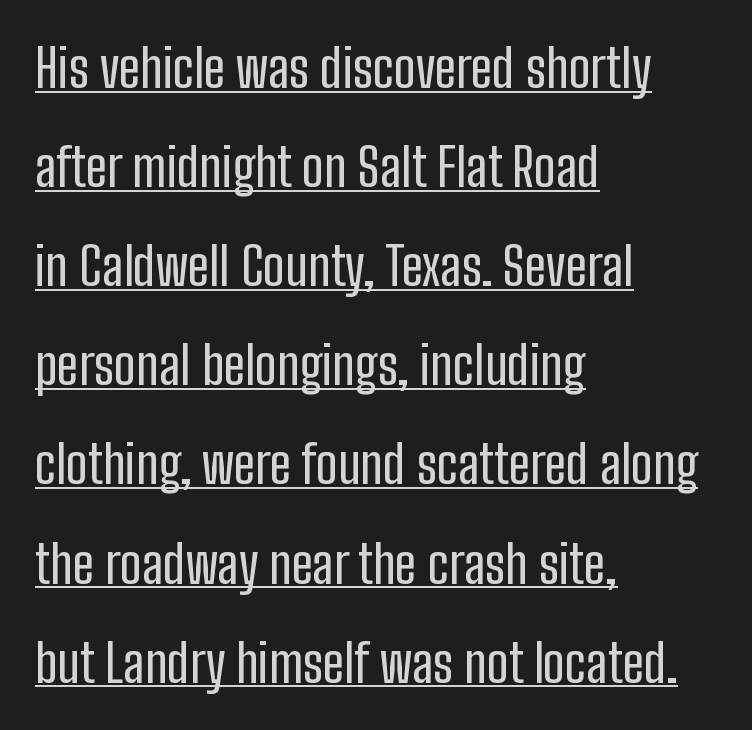
{"serif": "no", "italic": "no", "width": "condensed", "stroke_contrast": "low", "x_height": "medium", "monospaced": "no", "underline": "yes", "align": "left", "line_spacing_ratio": 1.87, "letter_spacing": "normal", "letter_spacing_em": 0.0, "glyph_px": 53}
